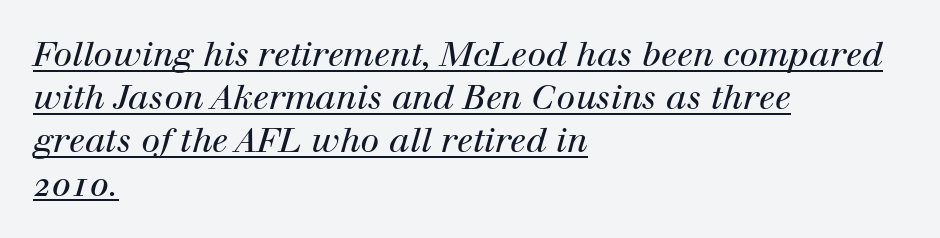
Q: Is the text bold? A: No.
Q: Is the text italic (slanted)? A: Yes, it leans right by about 12 degrees.
Q: Is the typeface a serif or a sans-serif typeface? A: Serif.
Q: Is the text underlined? A: Yes.
Q: How is the paragraph aligned? A: Left-aligned.
Q: Is the spacing between letters normal or unusually wide? A: Normal.
Q: Is the spacing between lines tight, normal or loose? A: Normal.
Q: Width (condensed, normal, or wide)? A: Normal.
Q: Stroke contrast? A: High.
Q: x-height? A: Medium.
Q: Monospaced? A: No.
